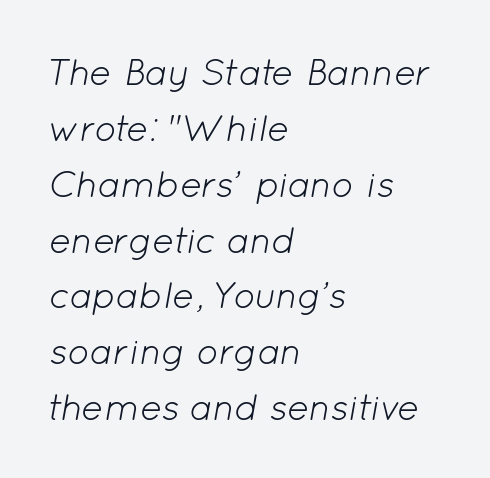
Q: Is the text bold? A: No.
Q: Is the text italic (slanted)? A: Yes, it leans right by about 12 degrees.
Q: Is the text underlined? A: No.
Q: How is the paragraph aligned? A: Left-aligned.
Q: Is the spacing between letters normal or unusually wide? A: Normal.
Q: Is the spacing between lines tight, normal or loose? A: Normal.
Q: Width (condensed, normal, or wide)? A: Normal.
Q: Stroke contrast? A: Low.
Q: x-height? A: Medium.
Q: Monospaced? A: No.
